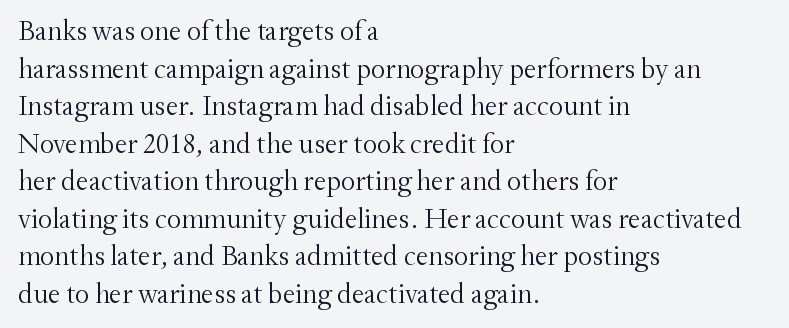
The image shows 28 px light serif type, upright; set left-aligned, normal line spacing (1.34x), normal letter spacing, not underlined; medium stroke contrast and a small x-height.
